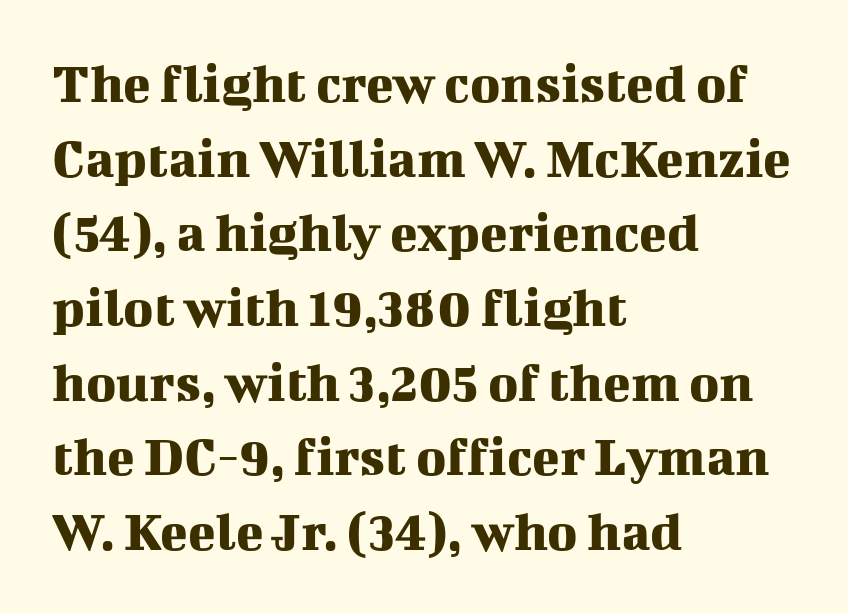
Q: Is the text italic (slanted)? A: No, it is upright.
Q: Is the typeface a serif or a sans-serif typeface? A: Serif.
Q: Is the text underlined? A: No.
Q: How is the paragraph aligned? A: Left-aligned.
Q: Is the spacing between letters normal or unusually wide? A: Normal.
Q: Is the spacing between lines tight, normal or loose? A: Normal.
Q: Width (condensed, normal, or wide)? A: Normal.
Q: Stroke contrast? A: Medium.
Q: x-height? A: Medium.
Q: Monospaced? A: No.
